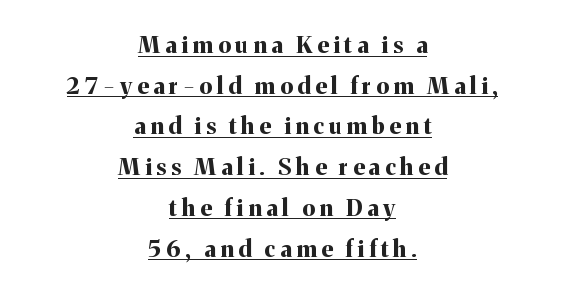
Q: Is the text bold? A: Yes.
Q: Is the text italic (slanted)? A: No, it is upright.
Q: Is the text underlined? A: Yes.
Q: How is the paragraph aligned? A: Centered.
Q: Is the spacing between letters normal or unusually wide? A: Unusually wide.
